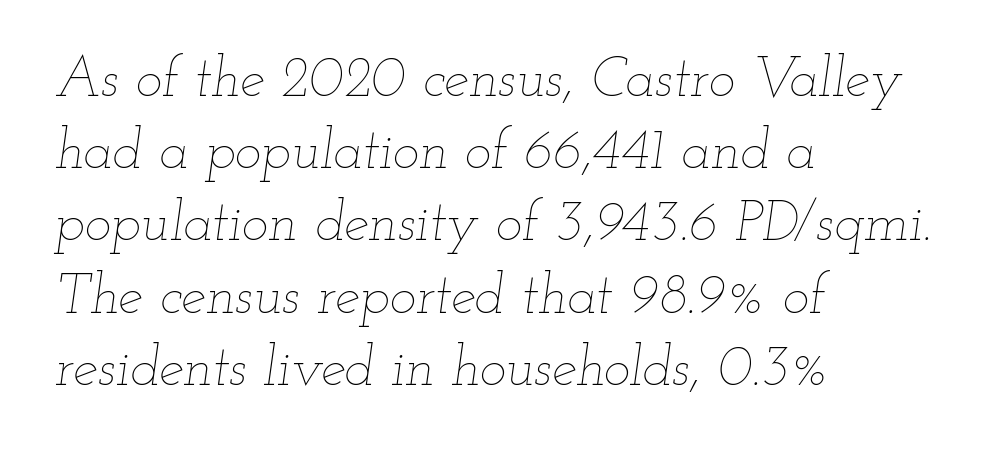
Q: Is the text bold? A: No.
Q: Is the text italic (slanted)? A: Yes, it leans right by about 12 degrees.
Q: Is the text underlined? A: No.
Q: How is the paragraph aligned? A: Left-aligned.
Q: Is the spacing between letters normal or unusually wide? A: Normal.
Q: Is the spacing between lines tight, normal or loose? A: Normal.
Q: Width (condensed, normal, or wide)? A: Wide.
Q: Stroke contrast? A: Low.
Q: x-height? A: Small.
Q: Monospaced? A: No.
